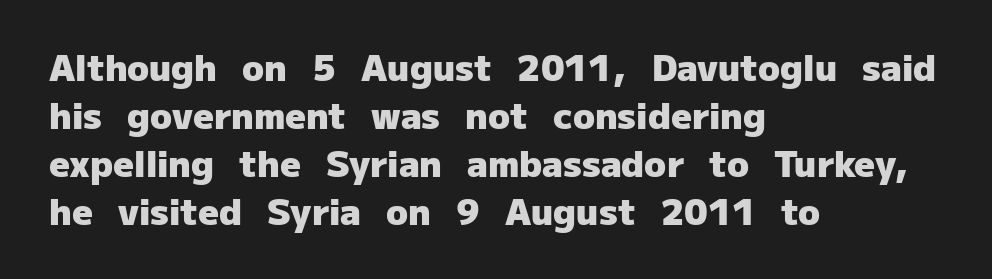
Q: Is the text bold? A: Yes.
Q: Is the text italic (slanted)? A: No, it is upright.
Q: Is the typeface a serif or a sans-serif typeface? A: Sans-serif.
Q: Is the text underlined? A: No.
Q: How is the paragraph aligned? A: Left-aligned.
Q: Is the spacing between letters normal or unusually wide? A: Normal.
Q: Is the spacing between lines tight, normal or loose? A: Normal.
Q: Width (condensed, normal, or wide)? A: Normal.
Q: Stroke contrast? A: Low.
Q: x-height? A: Medium.
Q: Monospaced? A: No.
